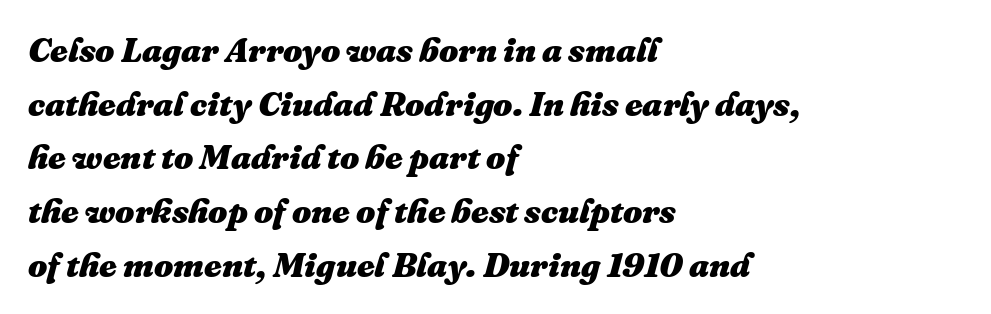
The image shows 34 px heavy type, italic (leaning right); set left-aligned, normal line spacing (1.58x), normal letter spacing, not underlined; medium stroke contrast and a medium x-height.
